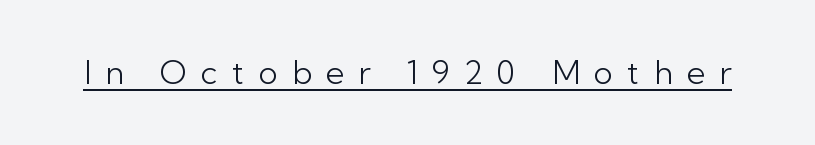
Q: Is the text bold? A: No.
Q: Is the text italic (slanted)? A: No, it is upright.
Q: Is the typeface a serif or a sans-serif typeface? A: Sans-serif.
Q: Is the text underlined? A: Yes.
Q: Is the spacing between letters normal or unusually wide? A: Unusually wide.
Q: Width (condensed, normal, or wide)? A: Normal.
Q: Stroke contrast? A: Low.
Q: x-height? A: Medium.
Q: Monospaced? A: No.
